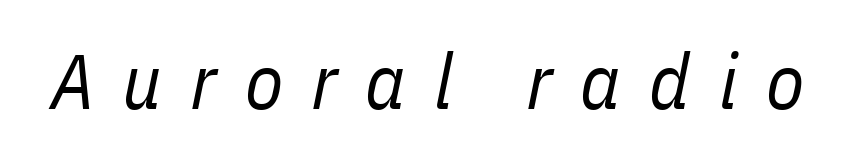
The image shows 78 px regular-weight, condensed type, italic (leaning right); set unusually wide letter spacing (+0.36 em), not underlined; low stroke contrast and a medium x-height.
